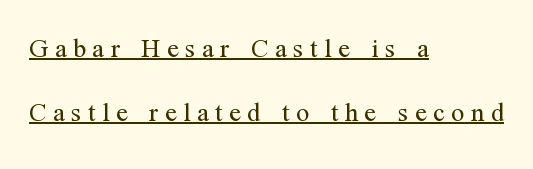
{"italic": "no", "bold": "no", "underline": "yes", "align": "left", "line_spacing": "loose", "line_spacing_ratio": 2.37, "letter_spacing": "wide", "letter_spacing_em": 0.24, "glyph_px": 27}
